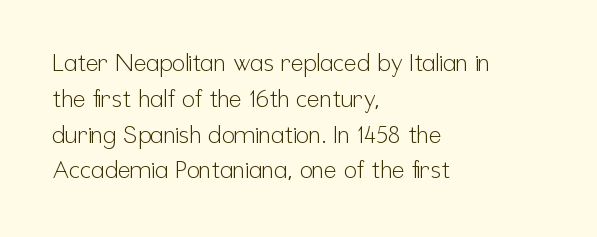
Q: Is the text bold? A: No.
Q: Is the text italic (slanted)? A: No, it is upright.
Q: Is the text underlined? A: No.
Q: How is the paragraph aligned? A: Left-aligned.
Q: Is the spacing between letters normal or unusually wide? A: Normal.
Q: Is the spacing between lines tight, normal or loose? A: Normal.
